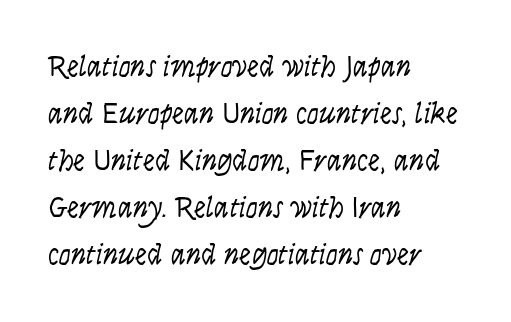
Each row of text sits above clean, open space. Is this a heavy cut? Hardly; it is regular or lighter. The whole block is typeset with a tilt. Spacing between characters is what you'd get straight out of the box. Varying glyph widths throughout — classic text-font behaviour.
